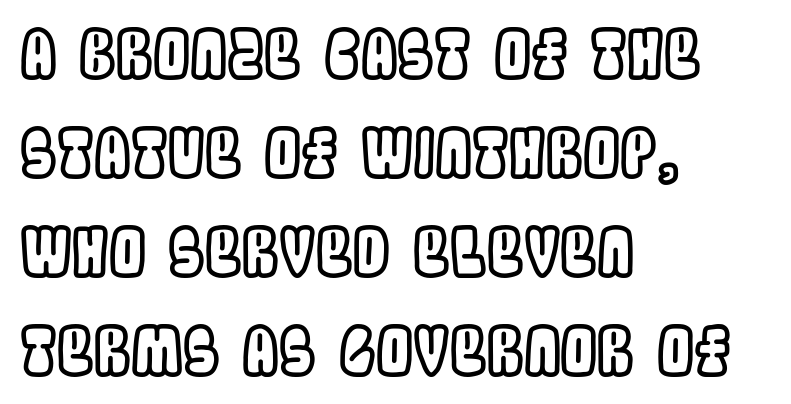
{"italic": "no", "width": "condensed", "x_height": "large", "monospaced": "no", "underline": "no", "align": "left", "line_spacing": "normal", "line_spacing_ratio": 1.5, "letter_spacing": "normal", "letter_spacing_em": 0.0, "glyph_px": 66}
